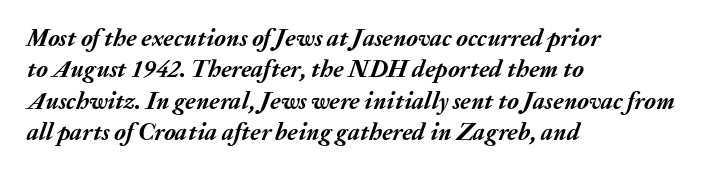
{"italic": "yes", "lean": "right", "slant_degrees": 20, "bold": "yes", "underline": "no", "align": "left", "line_spacing": "normal", "line_spacing_ratio": 1.31, "letter_spacing": "normal", "letter_spacing_em": 0.0, "glyph_px": 24}
